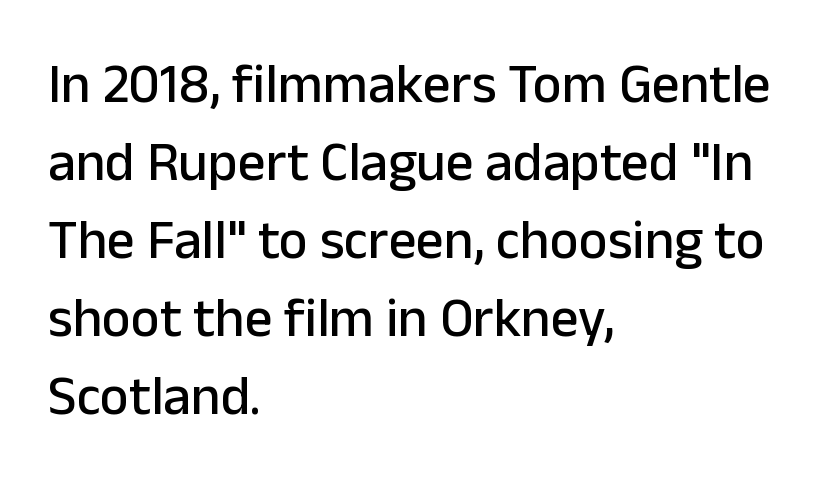
The image shows 55 px sans-serif type, upright; set left-aligned, normal line spacing (1.42x), normal letter spacing, not underlined; low stroke contrast and a medium x-height.
